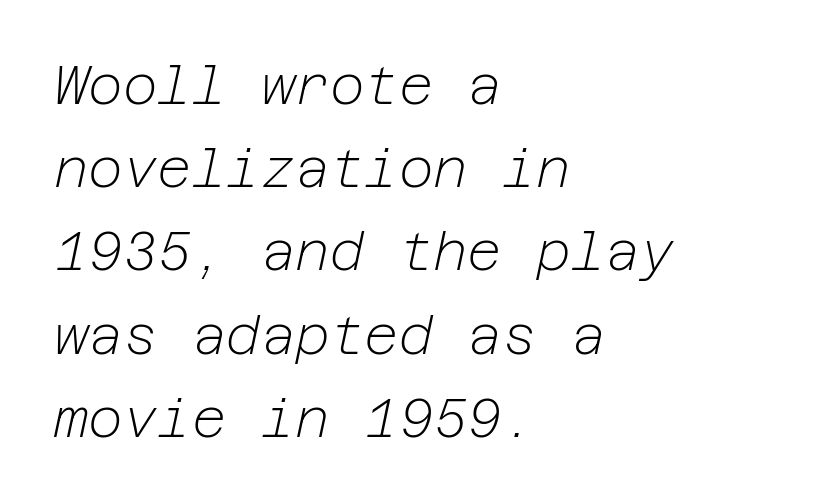
Observe the ordinary spacing: letters are neighbours, not strangers. Bare-footed words on every line. Reading down the column, the eye jumps a familiar distance to each next line. Heft: none added — not bold. Line starts are locked; line ends wander. The text carries the slant typical of an italic or oblique font.
